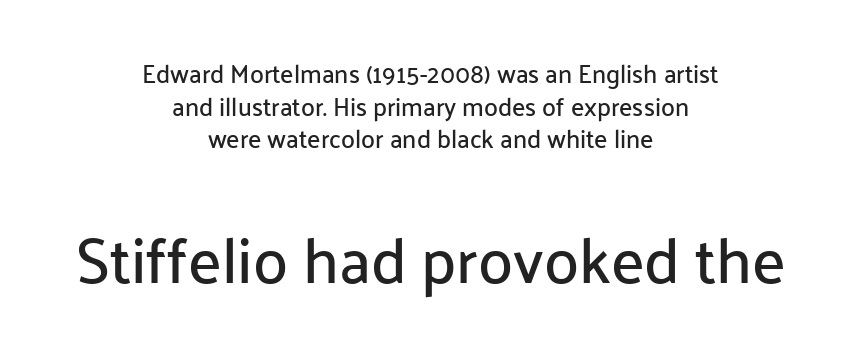
Q: Is the text italic (slanted)? A: No, it is upright.
Q: Is the typeface a serif or a sans-serif typeface? A: Sans-serif.
Q: Is the text underlined? A: No.
Q: How is the paragraph aligned? A: Centered.
Q: Is the spacing between letters normal or unusually wide? A: Normal.
Q: Is the spacing between lines tight, normal or loose? A: Normal.
Q: Which block of text is set in a larger size, the first (top) or the second (bottom)? A: The second (bottom) one.
Q: Width (condensed, normal, or wide)? A: Normal.
Q: Stroke contrast? A: Low.
Q: x-height? A: Medium.
Q: Monospaced? A: No.
